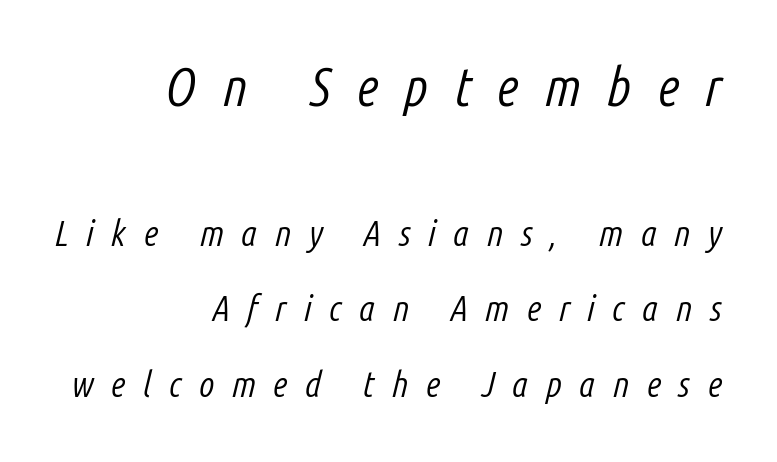
Q: Is the text bold? A: No.
Q: Is the text italic (slanted)? A: Yes, it leans right by about 14 degrees.
Q: Is the text underlined? A: No.
Q: How is the paragraph aligned? A: Right-aligned.
Q: Is the spacing between letters normal or unusually wide? A: Unusually wide.
Q: Is the spacing between lines tight, normal or loose? A: Loose.
Q: Which block of text is set in a larger size, the first (top) or the second (bottom)? A: The first (top) one.
Q: Width (condensed, normal, or wide)? A: Condensed.
Q: Stroke contrast? A: Low.
Q: x-height? A: Medium.
Q: Monospaced? A: No.
